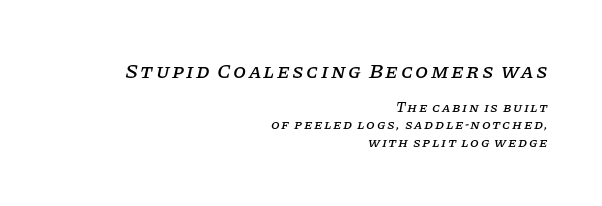
Q: Is the text italic (slanted)? A: Yes, it leans right by about 11 degrees.
Q: Is the text underlined? A: No.
Q: How is the paragraph aligned? A: Right-aligned.
Q: Which block of text is set in a larger size, the first (top) or the second (bottom)? A: The first (top) one.
